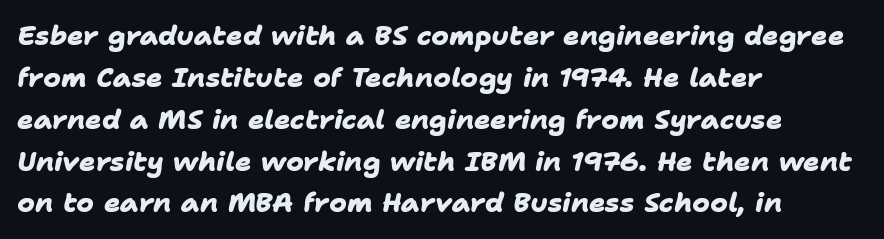
{"bold": "yes", "underline": "no", "align": "left", "line_spacing": "normal", "line_spacing_ratio": 1.55, "letter_spacing": "normal", "letter_spacing_em": 0.0, "glyph_px": 27}
